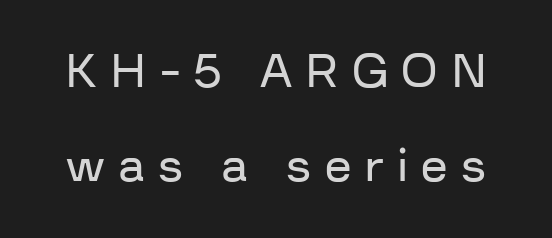
{"serif": "no", "italic": "no", "bold": "no", "weight": "regular", "width": "normal", "stroke_contrast": "low", "x_height": "medium", "monospaced": "no", "underline": "no", "line_spacing": "loose", "line_spacing_ratio": 1.99, "letter_spacing": "wide", "letter_spacing_em": 0.28, "glyph_px": 47}
